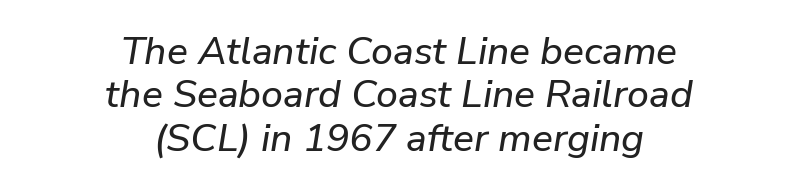
Casual observation: everything's sitting right in the middle. Beneath every word, the page is bare. The type is set solid horizontally, with unmodified tracking. These lines are rendered in a variable-pitch font.
